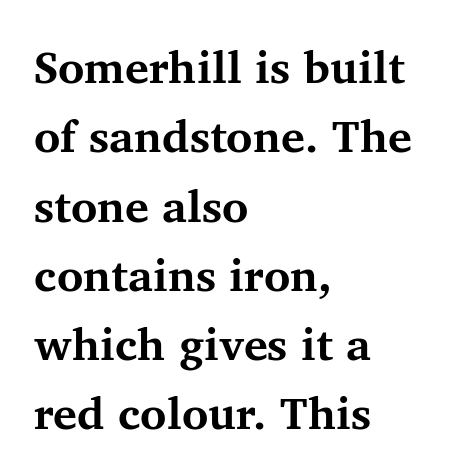
Q: Is the text bold? A: Yes.
Q: Is the text italic (slanted)? A: No, it is upright.
Q: Is the typeface a serif or a sans-serif typeface? A: Serif.
Q: Is the text underlined? A: No.
Q: How is the paragraph aligned? A: Left-aligned.
Q: Is the spacing between letters normal or unusually wide? A: Normal.
Q: Is the spacing between lines tight, normal or loose? A: Normal.
Q: Width (condensed, normal, or wide)? A: Normal.
Q: Stroke contrast? A: Medium.
Q: x-height? A: Medium.
Q: Monospaced? A: No.
